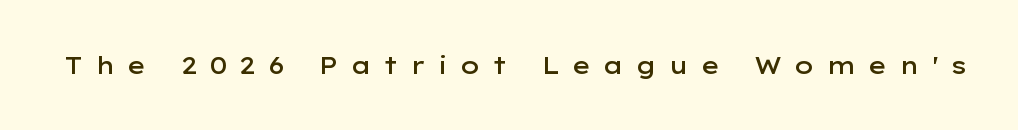
Typesetter's note: demi weight, one step under bold. The string is rendered with underlining switched off. Quick note: not italic, upright. Spacing between characters has been opened up far beyond the box default.
